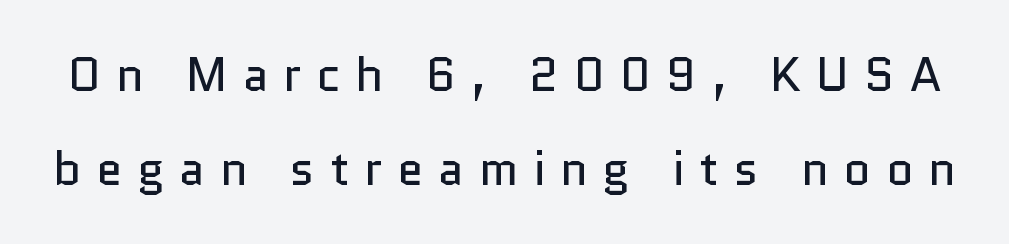
Q: Is the text bold? A: No.
Q: Is the text italic (slanted)? A: No, it is upright.
Q: Is the typeface a serif or a sans-serif typeface? A: Sans-serif.
Q: Is the text underlined? A: No.
Q: Is the spacing between letters normal or unusually wide? A: Unusually wide.
Q: Is the spacing between lines tight, normal or loose? A: Loose.
Q: Width (condensed, normal, or wide)? A: Normal.
Q: Stroke contrast? A: Low.
Q: x-height? A: Medium.
Q: Monospaced? A: No.
